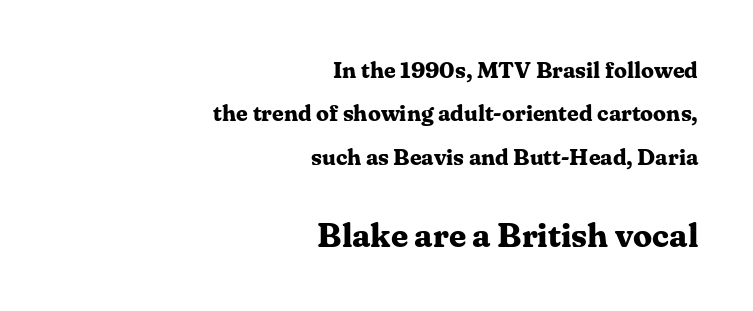
{"serif": "yes", "italic": "no", "bold": "yes", "weight": "bold", "width": "normal", "stroke_contrast": "medium", "x_height": "medium", "monospaced": "no", "underline": "no", "align": "right", "line_spacing_ratio": 1.89, "letter_spacing": "normal", "letter_spacing_em": 0.0, "larger_block": "second", "size_ratio": 1.48, "glyph_px": 34}
